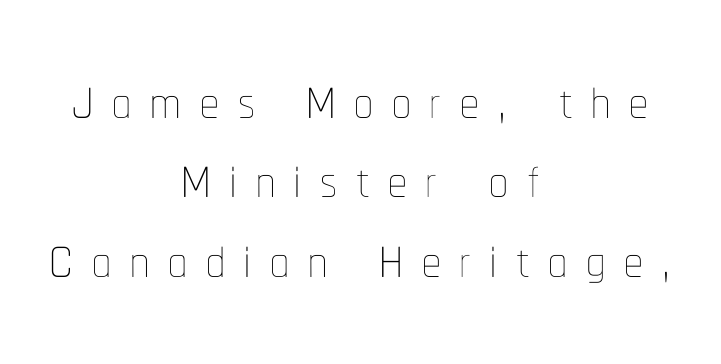
The image shows 75 px thin, condensed type, upright; set centered, tight line spacing (1.06x), unusually wide letter spacing (+0.25 em), not underlined; low stroke contrast and a medium x-height.
